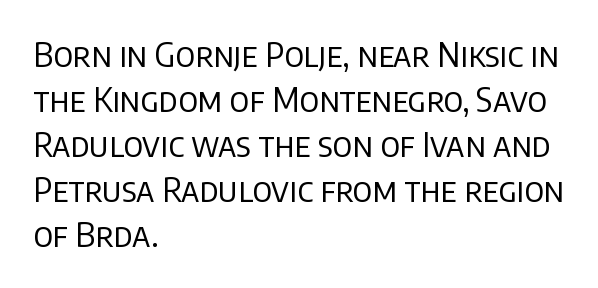
{"serif": "no", "italic": "no", "bold": "no", "weight": "regular", "width": "normal", "stroke_contrast": "low", "x_height": "large", "monospaced": "no", "underline": "no", "align": "left", "line_spacing": "normal", "line_spacing_ratio": 1.36, "letter_spacing": "normal", "letter_spacing_em": 0.0, "glyph_px": 33}
